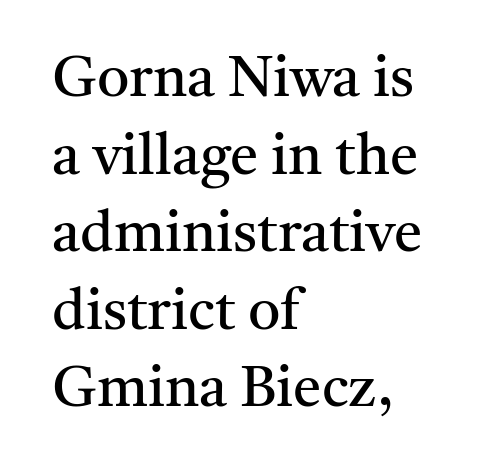
Designer's note — italics off, roman on. The vertical gap from one line to the next is medium. Every row of glyphs begins at an identical x-position on the left. Note the varied advance widths — an 'i' is clearly narrower than an 'm'. What stands out about the letter spacing? Nothing — it is the standard amount.
